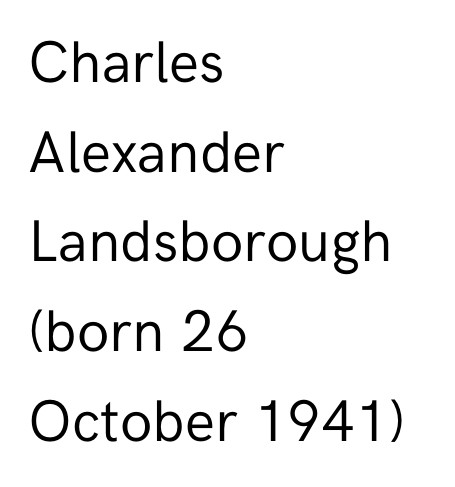
Q: Is the text bold? A: No.
Q: Is the text italic (slanted)? A: No, it is upright.
Q: Is the typeface a serif or a sans-serif typeface? A: Sans-serif.
Q: Is the text underlined? A: No.
Q: How is the paragraph aligned? A: Left-aligned.
Q: Is the spacing between letters normal or unusually wide? A: Normal.
Q: Is the spacing between lines tight, normal or loose? A: Normal.
Q: Width (condensed, normal, or wide)? A: Normal.
Q: Stroke contrast? A: Low.
Q: x-height? A: Medium.
Q: Monospaced? A: No.
